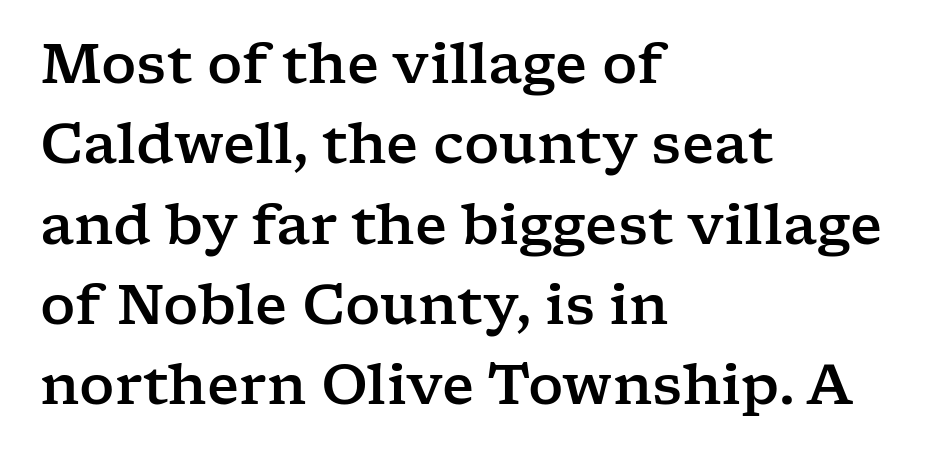
The image shows 55 px wide serif type, upright; set left-aligned, normal line spacing (1.46x), normal letter spacing, not underlined; low stroke contrast and a medium x-height.
